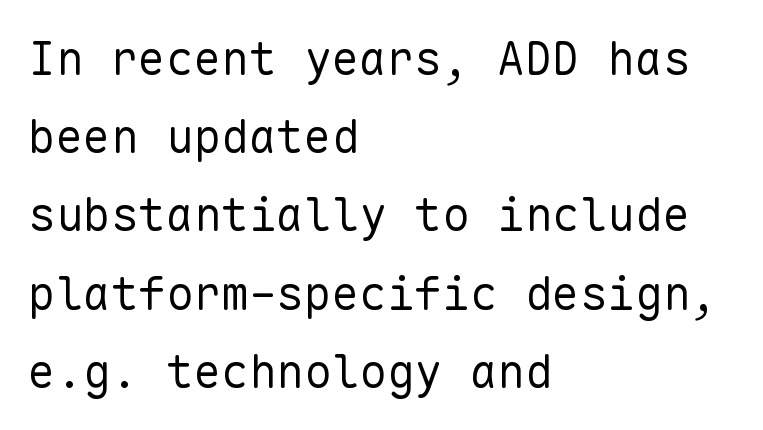
{"serif": "no", "italic": "no", "bold": "no", "weight": "regular", "width": "normal", "stroke_contrast": "low", "x_height": "medium", "monospaced": "yes", "underline": "no", "align": "left", "line_spacing": "normal", "line_spacing_ratio": 1.7, "letter_spacing": "normal", "letter_spacing_em": 0.0, "glyph_px": 46}
